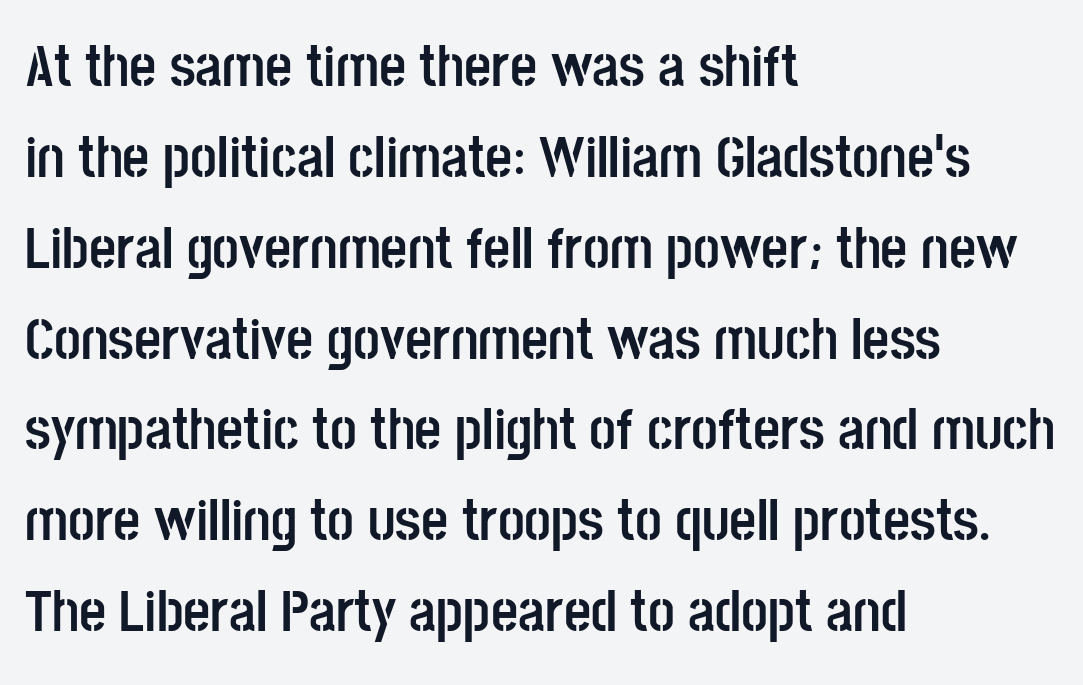
Words float on clear page, feet unadorned. Teacher's note: observe the even left margin — that is flush-left alignment. The face used here is proportionally spaced, like ordinary book or web type. Posture: vertical.
